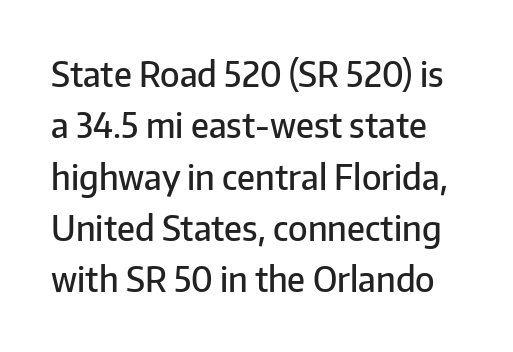
Q: Is the text bold? A: Semi-bold.
Q: Is the text italic (slanted)? A: No, it is upright.
Q: Is the typeface a serif or a sans-serif typeface? A: Sans-serif.
Q: Is the text underlined? A: No.
Q: Is the spacing between letters normal or unusually wide? A: Normal.
Q: Is the spacing between lines tight, normal or loose? A: Normal.
Q: Width (condensed, normal, or wide)? A: Normal.
Q: Stroke contrast? A: Low.
Q: x-height? A: Medium.
Q: Monospaced? A: No.
